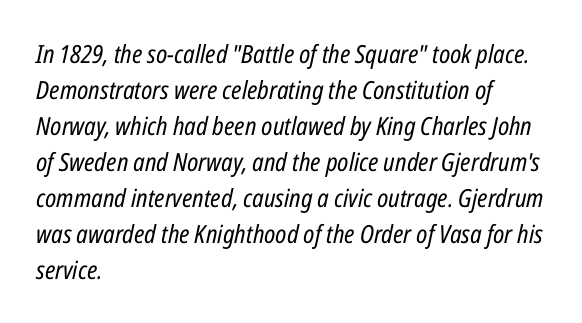
The block of text has a typical density, with ordinary space between rows. The passage shown is not bold in any degree. Notice how the passage keeps a crisp vertical edge on the left only. The passage shown leans; its letterforms are oblique. Lines of text with bare space underneath.
